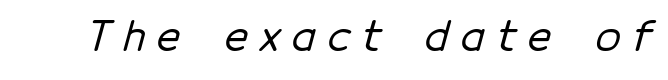
The image shows 41 px sans-serif type; set unusually wide letter spacing (+0.29 em), not underlined; low stroke contrast and a medium x-height.
